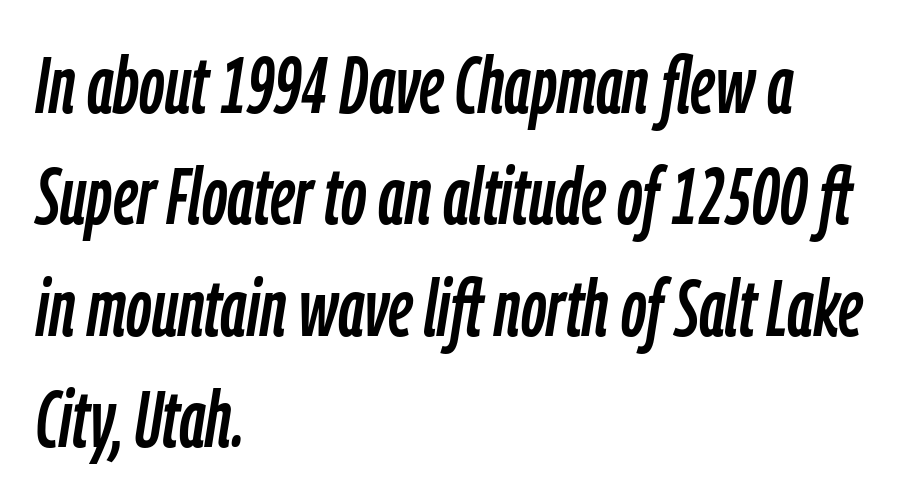
Q: Is the text italic (slanted)? A: Yes, it leans right by about 9 degrees.
Q: Is the text underlined? A: No.
Q: How is the paragraph aligned? A: Left-aligned.
Q: Is the spacing between letters normal or unusually wide? A: Normal.
Q: Is the spacing between lines tight, normal or loose? A: Normal.
Q: Width (condensed, normal, or wide)? A: Condensed.
Q: Stroke contrast? A: Low.
Q: x-height? A: Medium.
Q: Monospaced? A: No.
